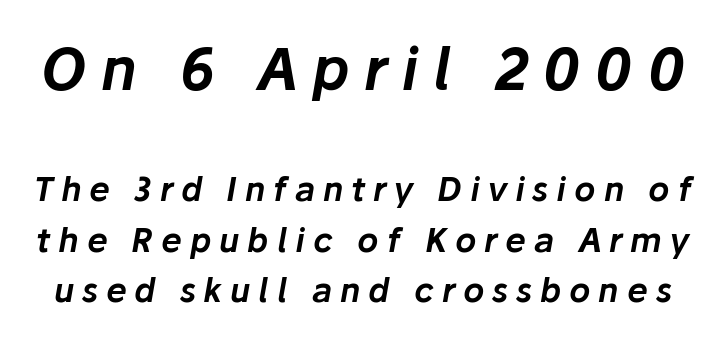
{"italic": "yes", "lean": "right", "slant_degrees": 10, "width": "normal", "stroke_contrast": "low", "x_height": "medium", "monospaced": "no", "underline": "no", "line_spacing": "normal", "line_spacing_ratio": 1.54, "letter_spacing": "wide", "letter_spacing_em": 0.24, "larger_block": "first", "size_ratio": 1.76, "glyph_px": 58}
